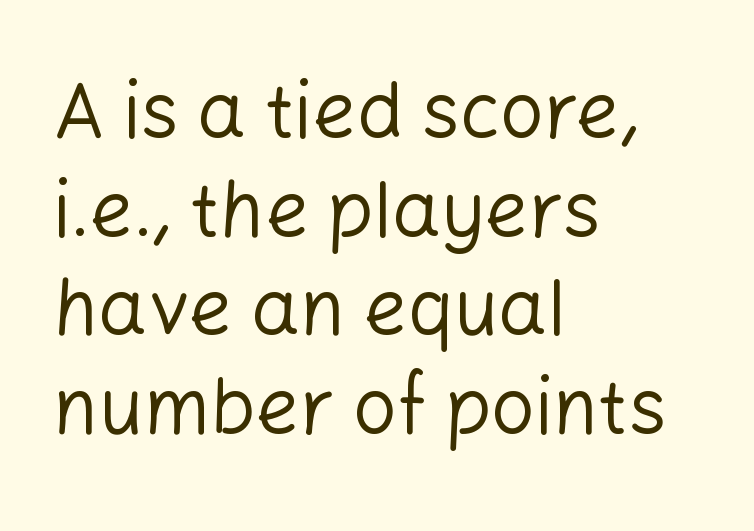
Left-aligned paragraph, ragged on the right. A typesetter would call this proportional, since set widths differ per character. Stroke thickness stays within the range of a standard reading face or lighter. The rendering uses a moderate line-height, typical for paragraphs. Caption: standard tracking, unaltered. Typographically, this falls in the sans-serif category.
